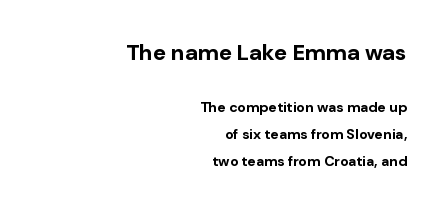
{"italic": "no", "bold": "yes", "underline": "no", "align": "right", "line_spacing": "loose", "line_spacing_ratio": 1.92, "letter_spacing": "normal", "letter_spacing_em": 0.0, "larger_block": "first", "size_ratio": 1.57, "glyph_px": 22}
